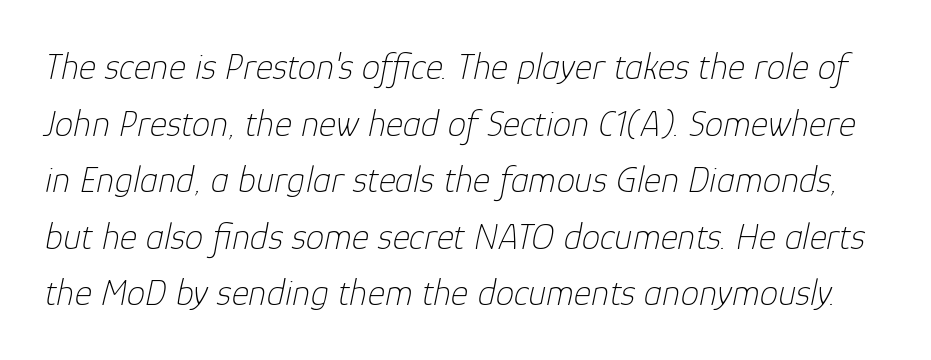
Q: Is the text bold? A: No.
Q: Is the text italic (slanted)? A: Yes, it leans right by about 12 degrees.
Q: Is the text underlined? A: No.
Q: Is the spacing between letters normal or unusually wide? A: Normal.
Q: Is the spacing between lines tight, normal or loose? A: Normal.
Q: Width (condensed, normal, or wide)? A: Normal.
Q: Stroke contrast? A: Low.
Q: x-height? A: Medium.
Q: Monospaced? A: No.
